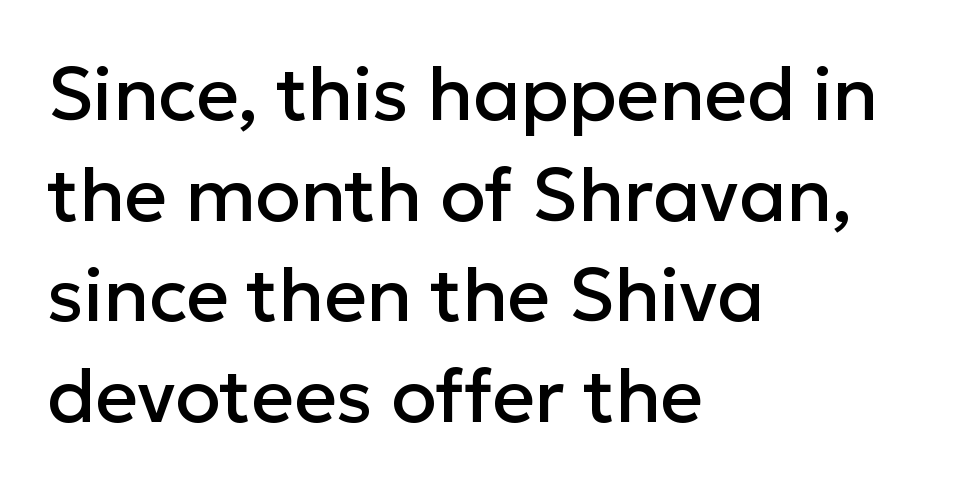
Q: Is the text italic (slanted)? A: No, it is upright.
Q: Is the typeface a serif or a sans-serif typeface? A: Sans-serif.
Q: Is the text underlined? A: No.
Q: How is the paragraph aligned? A: Left-aligned.
Q: Is the spacing between letters normal or unusually wide? A: Normal.
Q: Is the spacing between lines tight, normal or loose? A: Normal.
Q: Width (condensed, normal, or wide)? A: Normal.
Q: Stroke contrast? A: Low.
Q: x-height? A: Medium.
Q: Monospaced? A: No.
